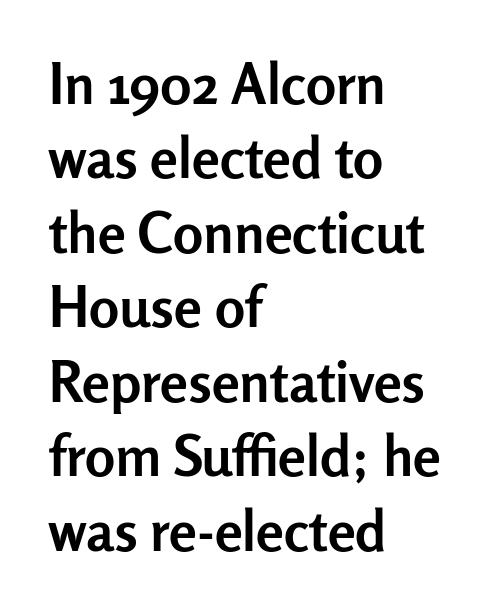
Q: Is the text bold? A: Yes.
Q: Is the text italic (slanted)? A: No, it is upright.
Q: Is the typeface a serif or a sans-serif typeface? A: Sans-serif.
Q: Is the text underlined? A: No.
Q: How is the paragraph aligned? A: Left-aligned.
Q: Is the spacing between letters normal or unusually wide? A: Normal.
Q: Is the spacing between lines tight, normal or loose? A: Normal.
Q: Width (condensed, normal, or wide)? A: Normal.
Q: Stroke contrast? A: Low.
Q: x-height? A: Medium.
Q: Monospaced? A: No.
